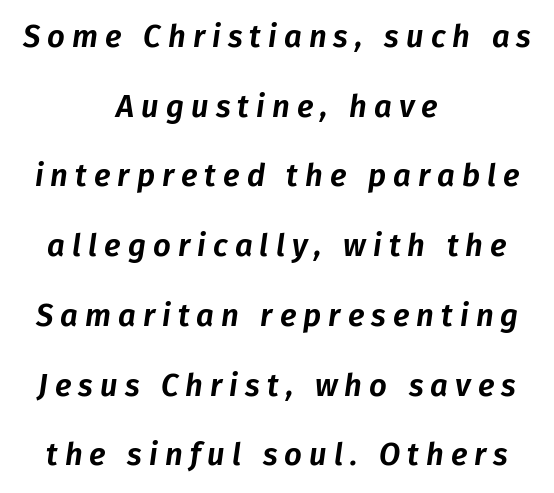
Notice how the passage keeps no hard edge, just a central spine. Emphasis-style slanted type is in use. Regarding leading, the lines here are spaced well apart. The space beneath each line is pristine and unruled. The letterforms stand isolated, each surrounded by extra space.
